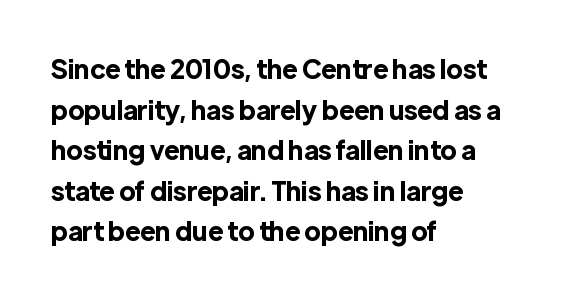
{"italic": "no", "bold": "yes", "underline": "no", "align": "left", "line_spacing": "normal", "line_spacing_ratio": 1.56, "letter_spacing": "normal", "letter_spacing_em": 0.0, "glyph_px": 26}
